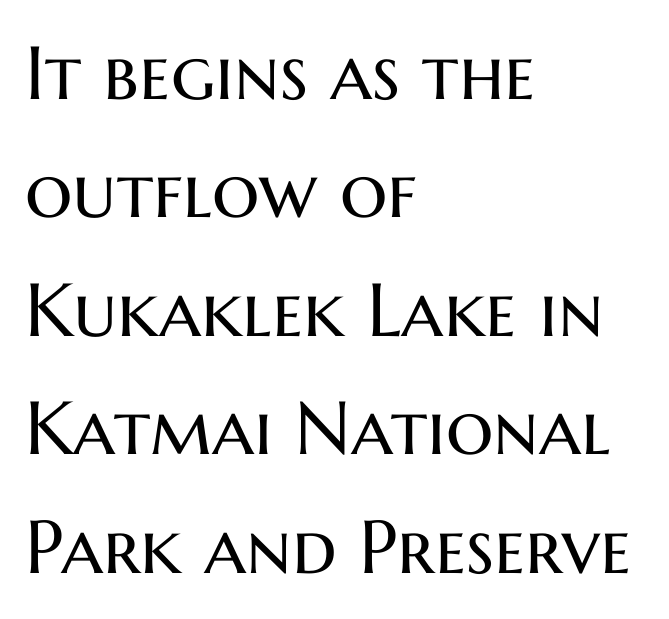
{"serif": "no", "italic": "no", "bold": "no", "weight": "regular", "width": "normal", "stroke_contrast": "medium", "x_height": "medium", "monospaced": "no", "underline": "no", "align": "left", "line_spacing": "normal", "line_spacing_ratio": 1.58, "letter_spacing": "normal", "letter_spacing_em": 0.0, "glyph_px": 75}
